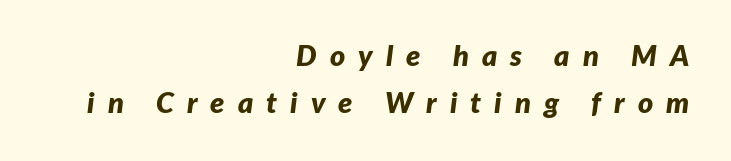
The image shows 29 px bold type, italic (leaning right); set right-aligned, normal line spacing (1.61x), unusually wide letter spacing (+0.45 em), not underlined; low stroke contrast and a medium x-height.
